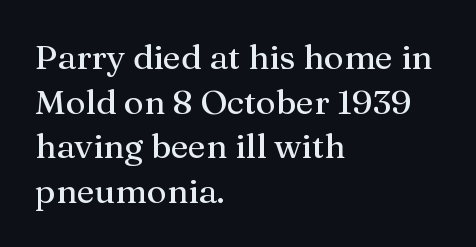
The face used here is rendered with its standard letterfit. Interline gaps are of average width in this sample. Every stem runs plumb, perpendicular to the baseline. The designer went with a serif here, giving each stem small feet. The space beneath each line is pristine and unruled.
